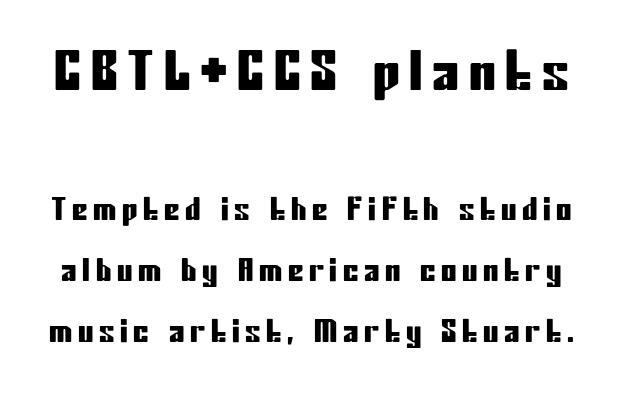
The image shows 54 px condensed sans-serif type, upright; set loose line spacing (1.96x), not underlined; the first (top) block is 1.74x larger; low stroke contrast and a medium x-height.
